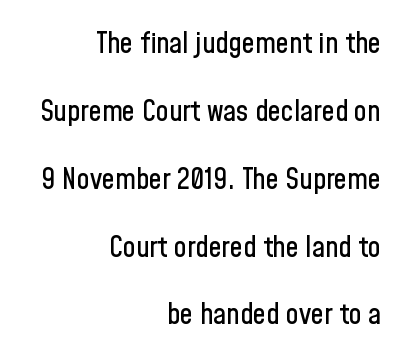
Q: Is the text italic (slanted)? A: No, it is upright.
Q: Is the typeface a serif or a sans-serif typeface? A: Sans-serif.
Q: Is the text underlined? A: No.
Q: How is the paragraph aligned? A: Right-aligned.
Q: Is the spacing between letters normal or unusually wide? A: Normal.
Q: Is the spacing between lines tight, normal or loose? A: Loose.
Q: Width (condensed, normal, or wide)? A: Condensed.
Q: Stroke contrast? A: Low.
Q: x-height? A: Medium.
Q: Monospaced? A: No.
